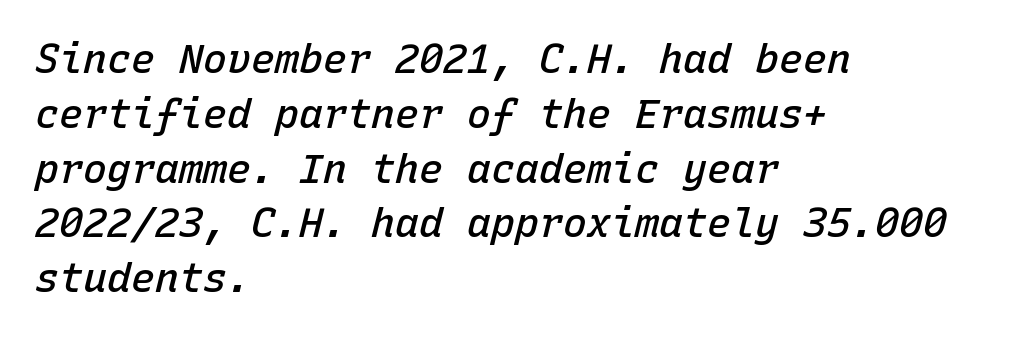
The image shows 40 px semibold type, italic (leaning right), monospaced; set left-aligned, normal line spacing (1.37x), normal letter spacing, not underlined; low stroke contrast and a medium x-height.
